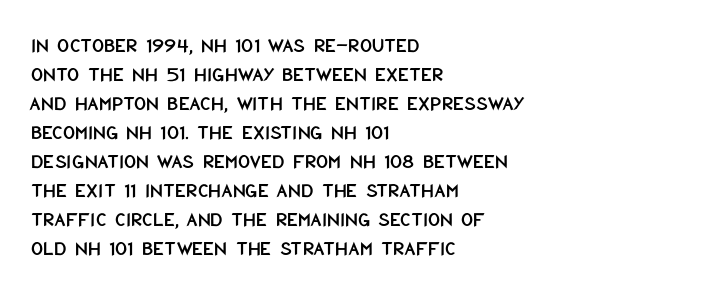
The image shows 21 px text type, upright; set left-aligned, normal line spacing (1.38x), normal letter spacing, not underlined.
